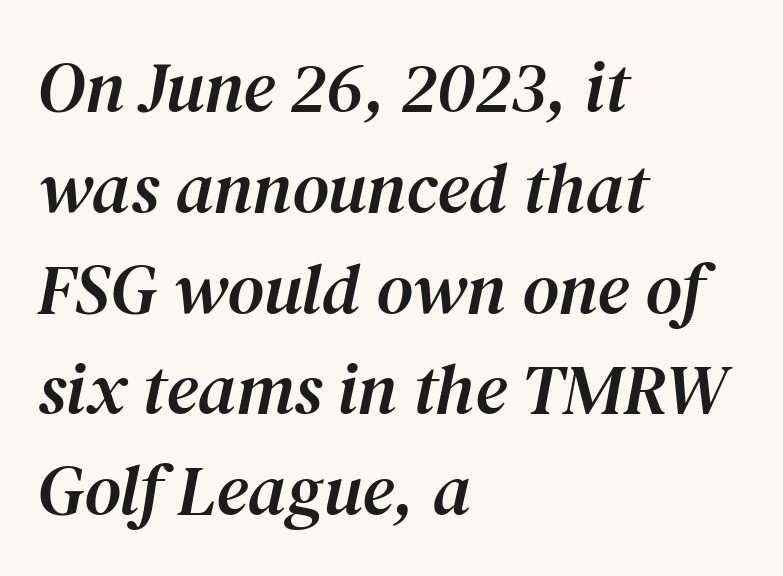
{"serif": "yes", "italic": "yes", "lean": "right", "slant_degrees": 12, "width": "normal", "stroke_contrast": "medium", "x_height": "medium", "monospaced": "no", "underline": "no", "align": "left", "line_spacing": "normal", "line_spacing_ratio": 1.42, "letter_spacing": "normal", "letter_spacing_em": 0.0, "glyph_px": 71}
